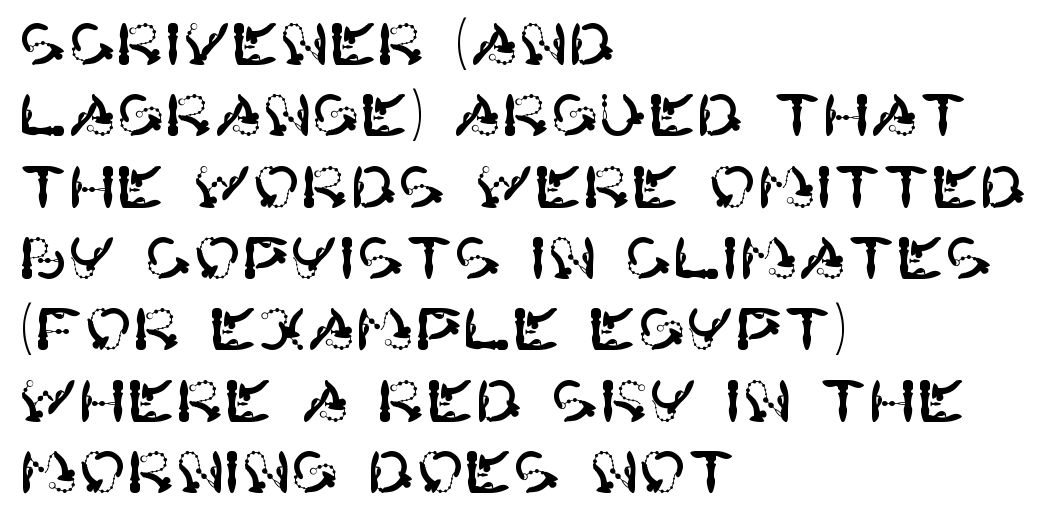
This rendering features lettering with no underline. Inter-character spacing is left at the font's built-in metrics. These lines are set flush left with a ragged right edge. Italic? Not at all — the glyphs are vertical.
